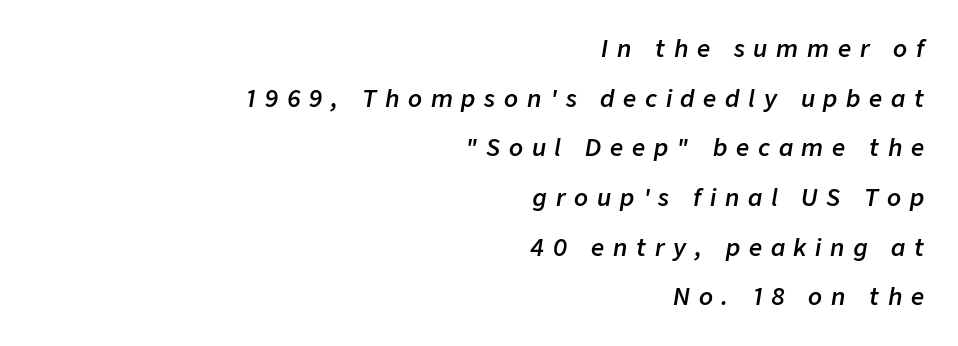
Typesetter's note: demi weight, one step under bold. Which margin do the lines hug? The right one — the left edge is uneven. The specimen omits any rule beneath the text block's lines. Whoever set this chose breathing room over compactness in the vertical rhythm. Style check: oblique. Here the glyphs are tracked loosely, breaking word shapes into spaced letters.
